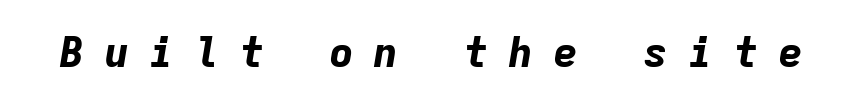
Q: Is the text bold? A: Yes.
Q: Is the text italic (slanted)? A: Yes, it leans right by about 9 degrees.
Q: Is the text underlined? A: No.
Q: Is the spacing between letters normal or unusually wide? A: Unusually wide.
Q: Width (condensed, normal, or wide)? A: Normal.
Q: Stroke contrast? A: Low.
Q: x-height? A: Medium.
Q: Monospaced? A: Yes.
